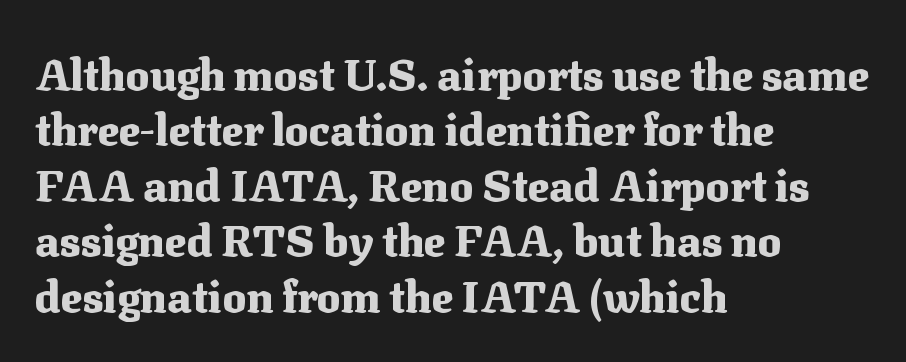
Character widths vary here, with narrow letters taking less room than wide ones. The rag falls on the right side of this text block. Quick note: interline space is typical. The passage shown is not underscored anywhere. The sample has been set heavy, in full bold. Small tapered or slab feet sit at the stroke ends, so this counts as serif.
